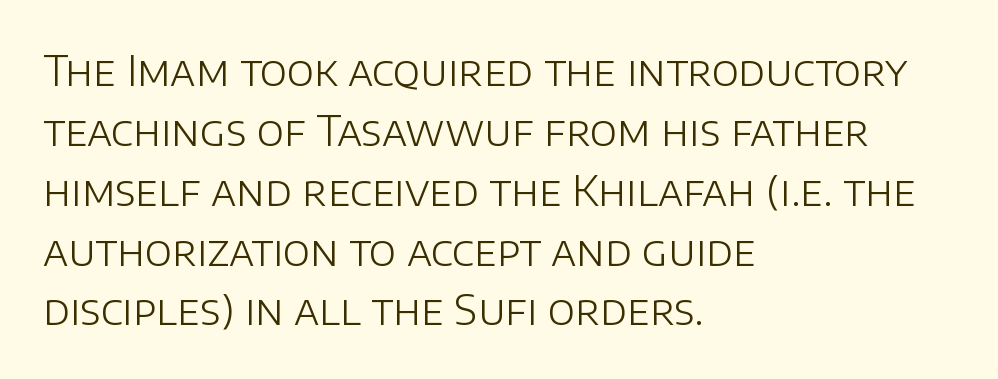
The image shows 41 px light sans-serif type, upright; set left-aligned, normal line spacing (1.46x), normal letter spacing, not underlined; low stroke contrast and a large x-height.
